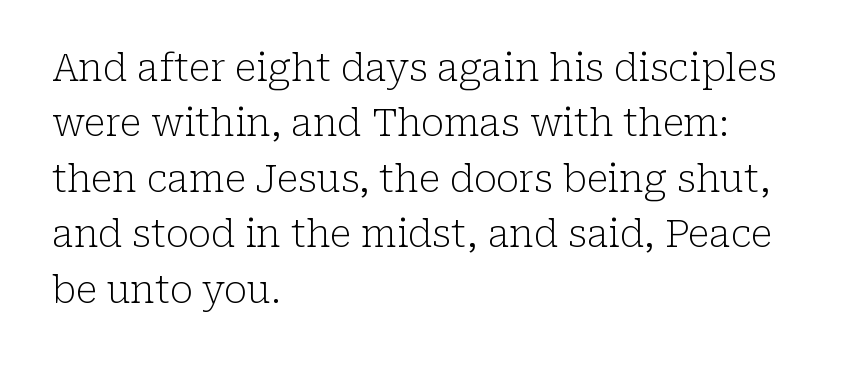
Q: Is the text bold? A: No.
Q: Is the text italic (slanted)? A: No, it is upright.
Q: Is the typeface a serif or a sans-serif typeface? A: Serif.
Q: Is the text underlined? A: No.
Q: How is the paragraph aligned? A: Left-aligned.
Q: Is the spacing between letters normal or unusually wide? A: Normal.
Q: Is the spacing between lines tight, normal or loose? A: Normal.
Q: Width (condensed, normal, or wide)? A: Normal.
Q: Stroke contrast? A: Low.
Q: x-height? A: Medium.
Q: Monospaced? A: No.
